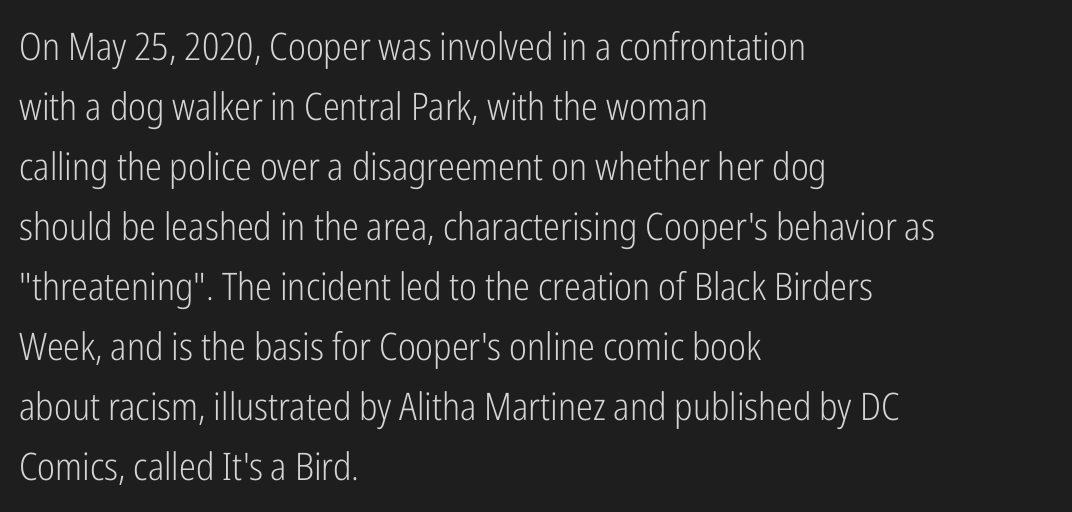
The lines in this sample share a left origin and differ only in where they stop. Compared with typical paragraphs, the rows here are spaced about the same. The rendering uses natural spacing where letterforms have individual widths. Is this a sans? Yes — the strokes have no serifs. Tracking value appears to be zero — textbook default spacing.
